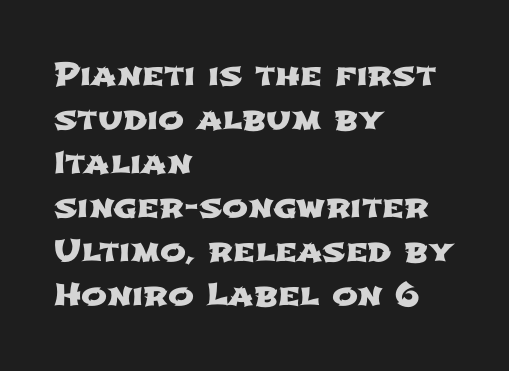
Q: Is the typeface a serif or a sans-serif typeface? A: Sans-serif.
Q: Is the text underlined? A: No.
Q: How is the paragraph aligned? A: Left-aligned.
Q: Is the spacing between letters normal or unusually wide? A: Normal.
Q: Is the spacing between lines tight, normal or loose? A: Normal.
Q: Width (condensed, normal, or wide)? A: Wide.
Q: Stroke contrast? A: Low.
Q: x-height? A: Medium.
Q: Monospaced? A: No.
